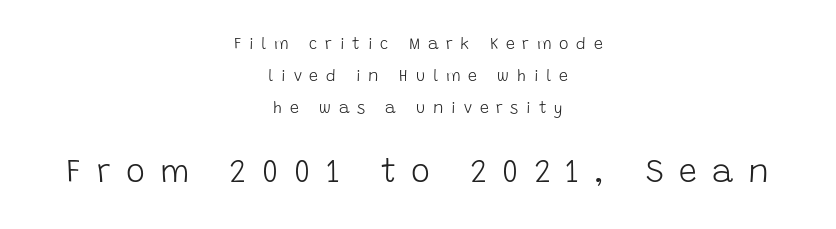
{"serif": "no", "italic": "no", "bold": "no", "weight": "light", "width": "normal", "stroke_contrast": "low", "x_height": "large", "monospaced": "no", "underline": "no", "align": "center", "line_spacing": "loose", "line_spacing_ratio": 1.99, "letter_spacing": "wide", "letter_spacing_em": 0.48, "larger_block": "second", "size_ratio": 2.0, "glyph_px": 32}
